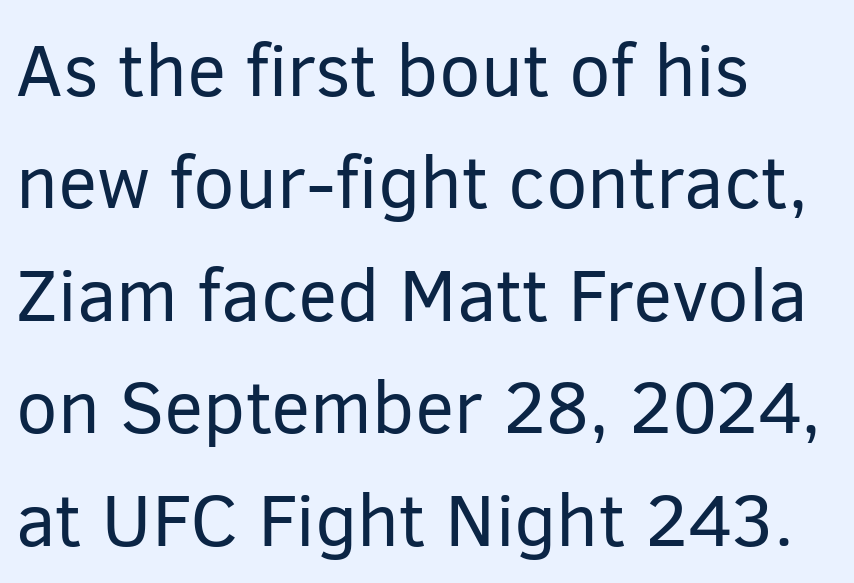
Q: Is the text bold? A: No.
Q: Is the text italic (slanted)? A: No, it is upright.
Q: Is the typeface a serif or a sans-serif typeface? A: Sans-serif.
Q: Is the text underlined? A: No.
Q: How is the paragraph aligned? A: Left-aligned.
Q: Is the spacing between letters normal or unusually wide? A: Normal.
Q: Is the spacing between lines tight, normal or loose? A: Normal.
Q: Width (condensed, normal, or wide)? A: Normal.
Q: Stroke contrast? A: Low.
Q: x-height? A: Medium.
Q: Monospaced? A: No.
